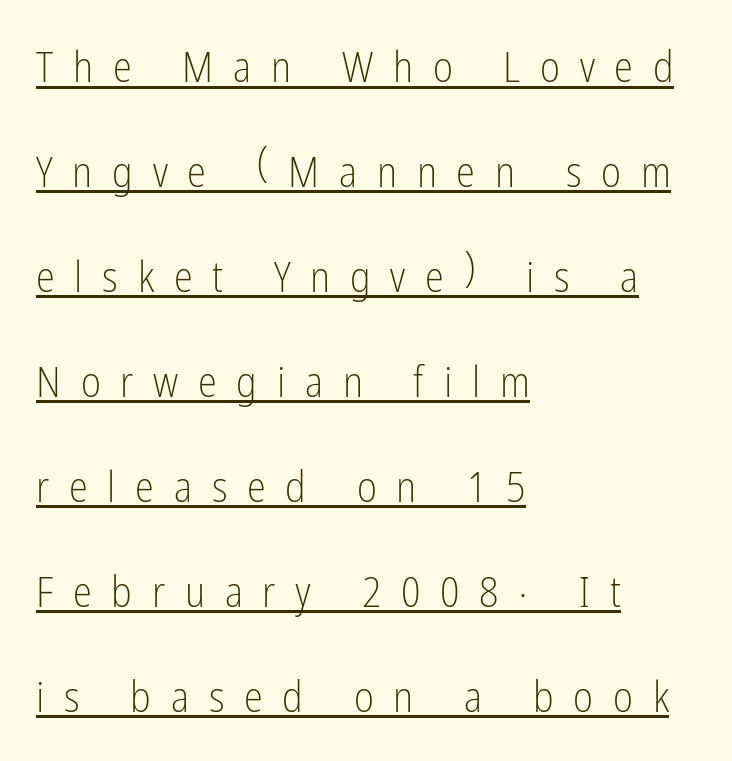
Q: Is the text bold? A: No.
Q: Is the text italic (slanted)? A: No, it is upright.
Q: Is the typeface a serif or a sans-serif typeface? A: Sans-serif.
Q: Is the text underlined? A: Yes.
Q: How is the paragraph aligned? A: Left-aligned.
Q: Is the spacing between letters normal or unusually wide? A: Unusually wide.
Q: Is the spacing between lines tight, normal or loose? A: Loose.
Q: Width (condensed, normal, or wide)? A: Condensed.
Q: Stroke contrast? A: Low.
Q: x-height? A: Medium.
Q: Monospaced? A: No.
